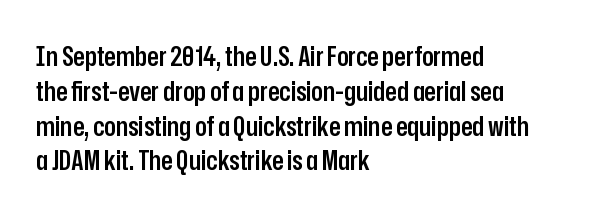
Q: Is the text bold? A: Semi-bold.
Q: Is the text italic (slanted)? A: No, it is upright.
Q: Is the text underlined? A: No.
Q: How is the paragraph aligned? A: Left-aligned.
Q: Is the spacing between letters normal or unusually wide? A: Normal.
Q: Is the spacing between lines tight, normal or loose? A: Normal.
